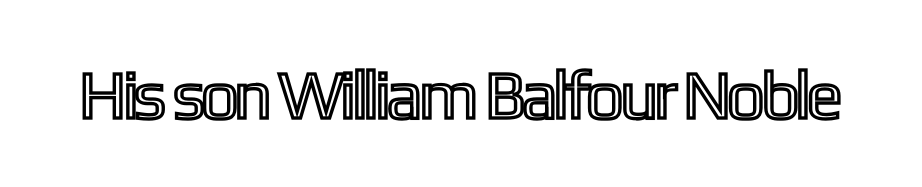
Q: Is the text italic (slanted)? A: No, it is upright.
Q: Is the text underlined? A: No.
Q: Is the spacing between letters normal or unusually wide? A: Normal.
Q: Width (condensed, normal, or wide)? A: Condensed.
Q: x-height? A: Medium.
Q: Monospaced? A: No.
